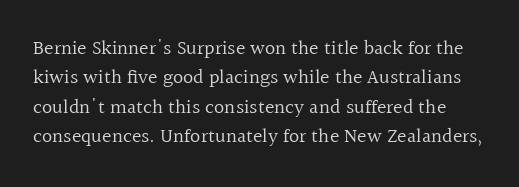
Q: Is the text bold? A: No.
Q: Is the text italic (slanted)? A: No, it is upright.
Q: Is the text underlined? A: No.
Q: Is the spacing between letters normal or unusually wide? A: Normal.
Q: Is the spacing between lines tight, normal or loose? A: Normal.
